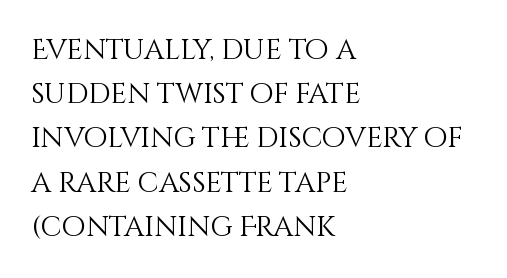
How are the letters spaced? Ordinarily, with no added tracking. Quick note: underline off. The letters advance in unequal steps, a hallmark of proportional type. Upright lettering throughout.
